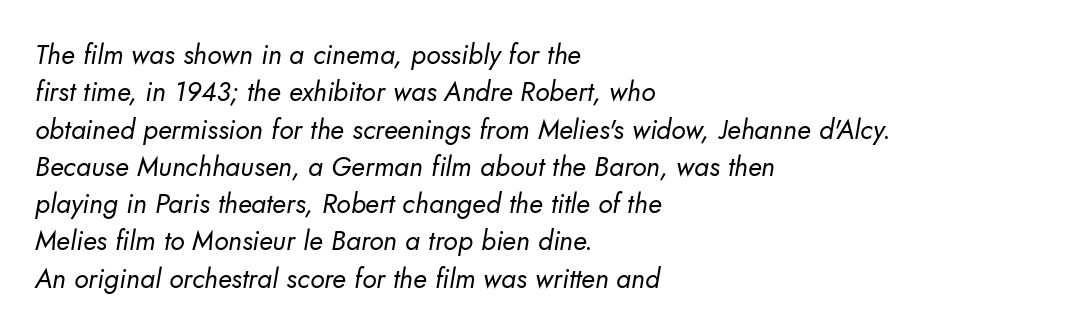
{"bold": "no", "underline": "no", "align": "left", "line_spacing": "normal", "line_spacing_ratio": 1.38, "letter_spacing": "normal", "letter_spacing_em": 0.0, "glyph_px": 27}
